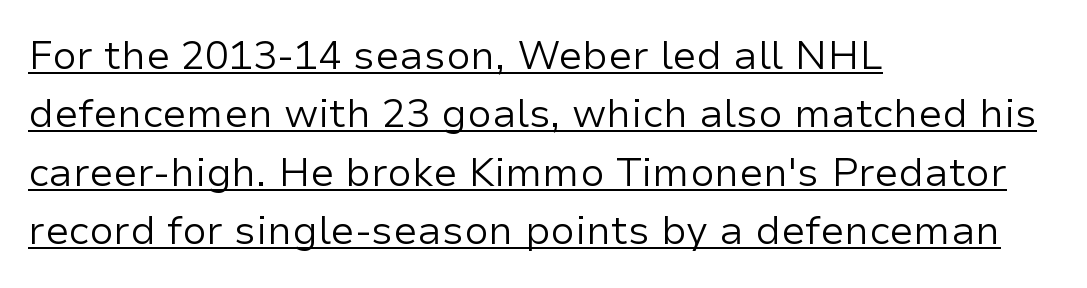
The horizontal fit of the characters is conventional and even. A typesetter would call this proportional, since set widths differ per character. This block has exactly the height ordinary leading produces. The characters display no serif detailing; their extremities are plain. A quiet, ordinary-to-light weight characterises the typeface.
